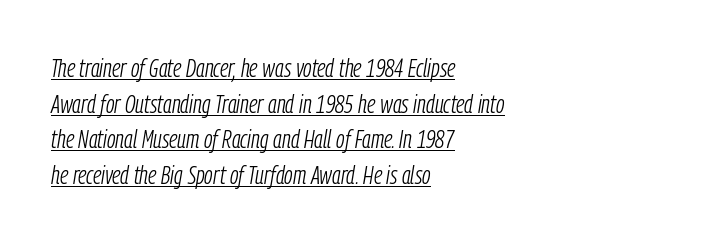
The letterforms sit shoulder to shoulder at normal distance. Stroke mass is kept to a normal reading level or below. The leading is moderate, giving the passage an even texture. Quick note: italic. Every row of glyphs begins at an identical x-position on the left.
